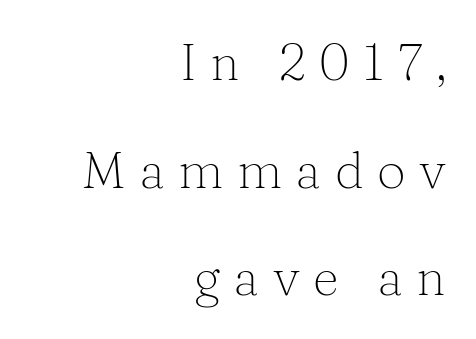
Q: Is the text bold? A: No.
Q: Is the text italic (slanted)? A: No, it is upright.
Q: Is the typeface a serif or a sans-serif typeface? A: Serif.
Q: Is the text underlined? A: No.
Q: How is the paragraph aligned? A: Right-aligned.
Q: Is the spacing between letters normal or unusually wide? A: Unusually wide.
Q: Is the spacing between lines tight, normal or loose? A: Loose.
Q: Width (condensed, normal, or wide)? A: Normal.
Q: Stroke contrast? A: Medium.
Q: x-height? A: Medium.
Q: Monospaced? A: No.
